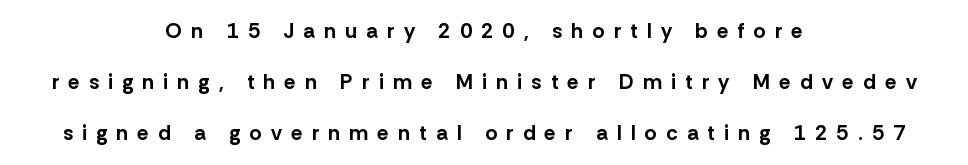
Q: Is the text bold? A: Yes.
Q: Is the text italic (slanted)? A: No, it is upright.
Q: Is the text underlined? A: No.
Q: How is the paragraph aligned? A: Centered.
Q: Is the spacing between letters normal or unusually wide? A: Unusually wide.
Q: Is the spacing between lines tight, normal or loose? A: Loose.
